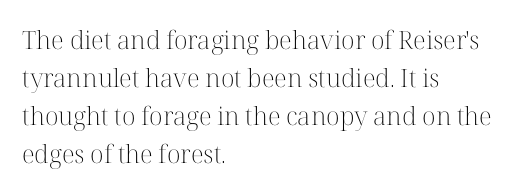
{"italic": "no", "bold": "no", "underline": "no", "align": "left", "line_spacing": "normal", "line_spacing_ratio": 1.52, "letter_spacing": "normal", "letter_spacing_em": 0.0, "glyph_px": 25}
